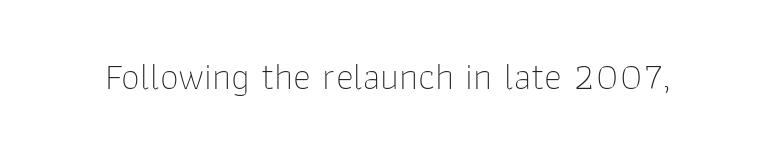
This rendering employs a face without finishing strokes, i.e., a sans-serif. When letters stand straight like this, we call the style roman or upright. Between one letter and the next there's only the usual sliver of space. The zone under the glyphs is completely vacant. Looks like regular typesetting: each glyph gets only the width it needs. A light-to-regular cut is what we see here.
